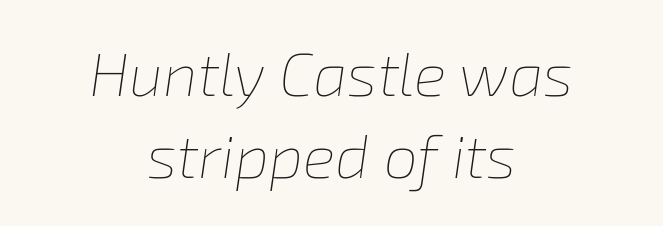
The image shows 61 px thin type, italic (leaning right); set centered, normal line spacing (1.34x), normal letter spacing, not underlined; low stroke contrast and a medium x-height.
